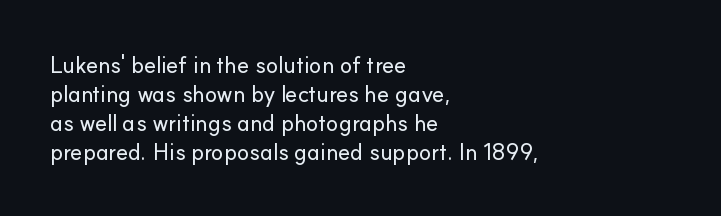
Q: Is the text italic (slanted)? A: No, it is upright.
Q: Is the text underlined? A: No.
Q: How is the paragraph aligned? A: Left-aligned.
Q: Is the spacing between letters normal or unusually wide? A: Normal.
Q: Is the spacing between lines tight, normal or loose? A: Normal.
